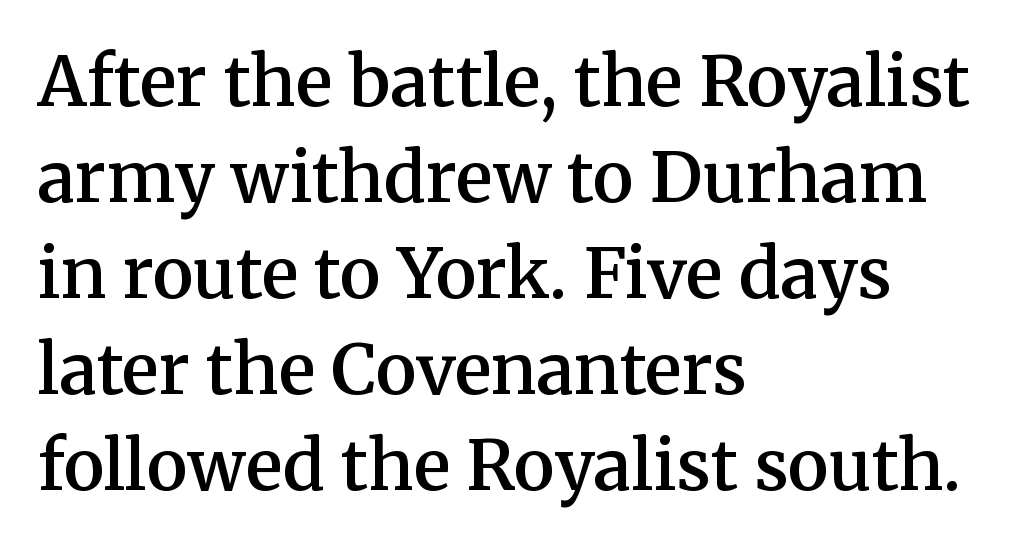
Q: Is the text bold? A: Semi-bold.
Q: Is the text italic (slanted)? A: No, it is upright.
Q: Is the typeface a serif or a sans-serif typeface? A: Serif.
Q: Is the text underlined? A: No.
Q: How is the paragraph aligned? A: Left-aligned.
Q: Is the spacing between letters normal or unusually wide? A: Normal.
Q: Is the spacing between lines tight, normal or loose? A: Normal.
Q: Width (condensed, normal, or wide)? A: Normal.
Q: Stroke contrast? A: Medium.
Q: x-height? A: Medium.
Q: Monospaced? A: No.
